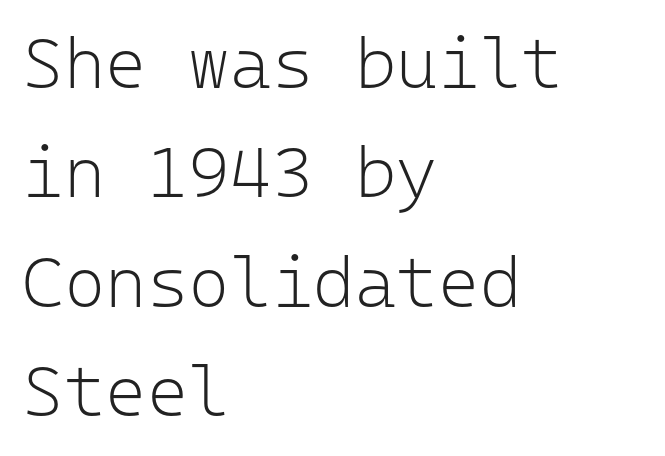
The image shows 71 px light sans-serif type, upright, monospaced; set left-aligned, normal line spacing (1.54x), normal letter spacing, not underlined; low stroke contrast and a medium x-height.
